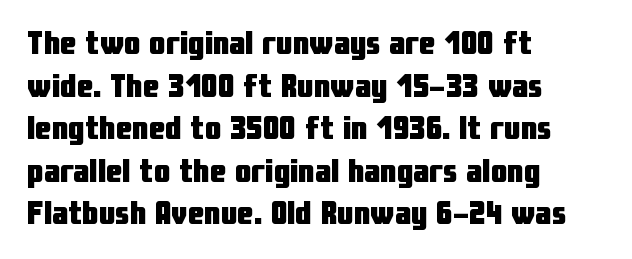
{"serif": "no", "italic": "no", "bold": "yes", "weight": "heavy", "width": "condensed", "stroke_contrast": "low", "x_height": "medium", "monospaced": "no", "underline": "no", "align": "left", "line_spacing": "normal", "line_spacing_ratio": 1.29, "letter_spacing": "normal", "letter_spacing_em": 0.0, "glyph_px": 33}
